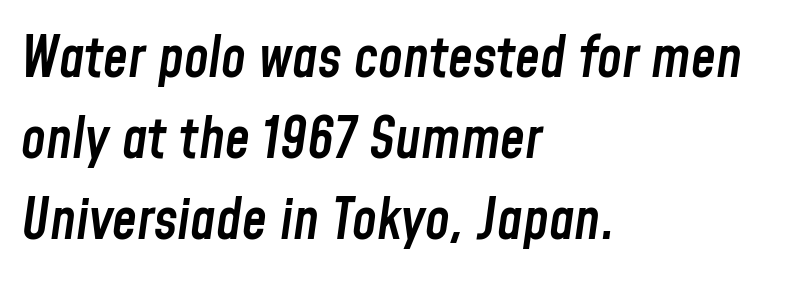
The image shows 56 px semibold, condensed type, italic (leaning right); set left-aligned, normal line spacing (1.45x), normal letter spacing, not underlined; low stroke contrast and a medium x-height.
